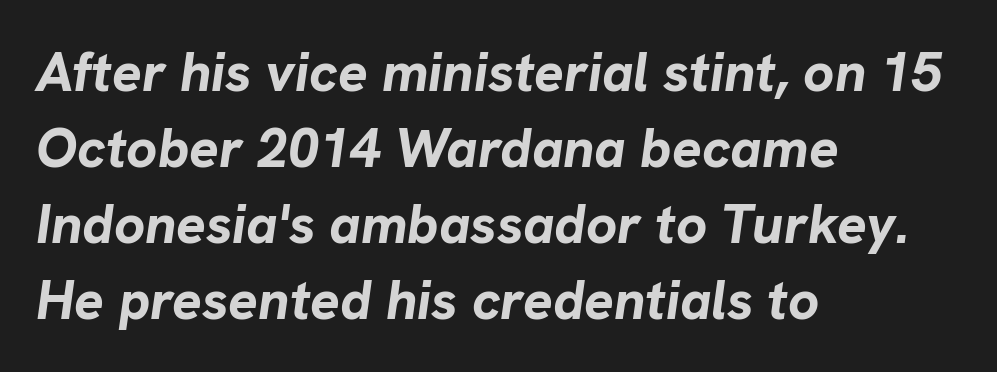
Q: Is the text bold? A: Yes.
Q: Is the text italic (slanted)? A: Yes, it leans right by about 8 degrees.
Q: Is the text underlined? A: No.
Q: How is the paragraph aligned? A: Left-aligned.
Q: Is the spacing between letters normal or unusually wide? A: Normal.
Q: Is the spacing between lines tight, normal or loose? A: Normal.
Q: Width (condensed, normal, or wide)? A: Normal.
Q: Stroke contrast? A: Low.
Q: x-height? A: Medium.
Q: Monospaced? A: No.
